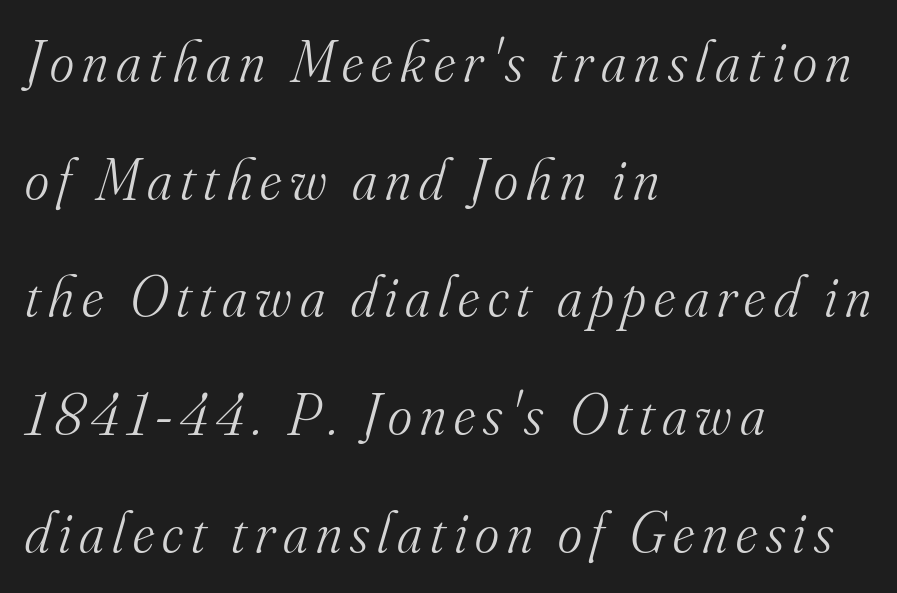
Posture: slanted. Note the varied advance widths — an 'i' is clearly narrower than an 'm'. Compared with a centered layout, this one pins lines to the left instead. The passage shown is typeset with a serif family.
